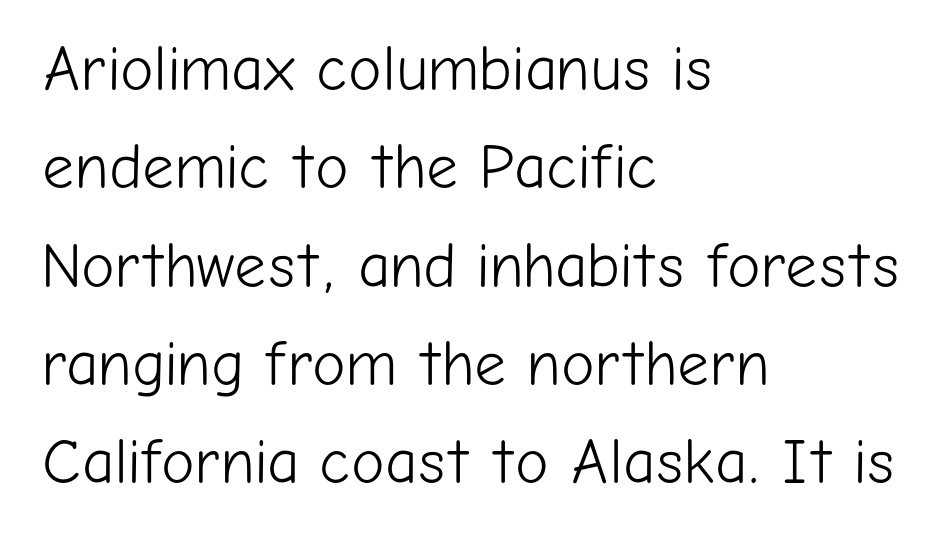
The image shows 63 px light sans-serif type, upright; set left-aligned, normal line spacing (1.56x), normal letter spacing, not underlined; low stroke contrast and a medium x-height.
